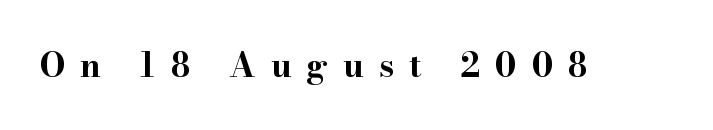
The image shows 33 px bold, wide serif type, upright; set unusually wide letter spacing (+0.46 em), not underlined; high stroke contrast and a small x-height.
